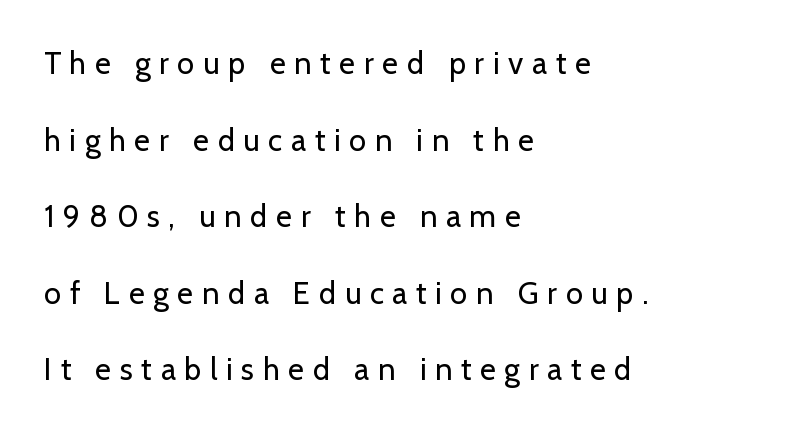
In terms of posture, this sample is upright. Loose tracking; the words dissolve into strings of separated letters. Weight: regular or lighter. Serifs: no, the terminals of the letterforms are clean. One-word summary of the alignment: left.
